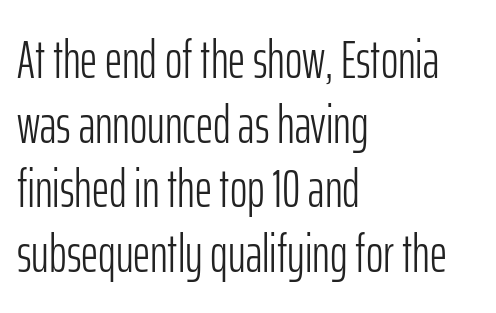
Q: Is the text bold? A: No.
Q: Is the text italic (slanted)? A: No, it is upright.
Q: Is the typeface a serif or a sans-serif typeface? A: Sans-serif.
Q: Is the text underlined? A: No.
Q: How is the paragraph aligned? A: Left-aligned.
Q: Is the spacing between letters normal or unusually wide? A: Normal.
Q: Width (condensed, normal, or wide)? A: Condensed.
Q: Stroke contrast? A: Low.
Q: x-height? A: Medium.
Q: Monospaced? A: No.
